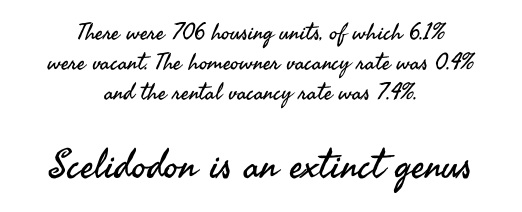
Summary of weight: not heavy and not bold. If you measured baseline to baseline, you'd find a middling distance. Students, note that the glyphs here touch the page at normal intervals. Look at the glyph heights: the lower group is clearly the bigger setting.
